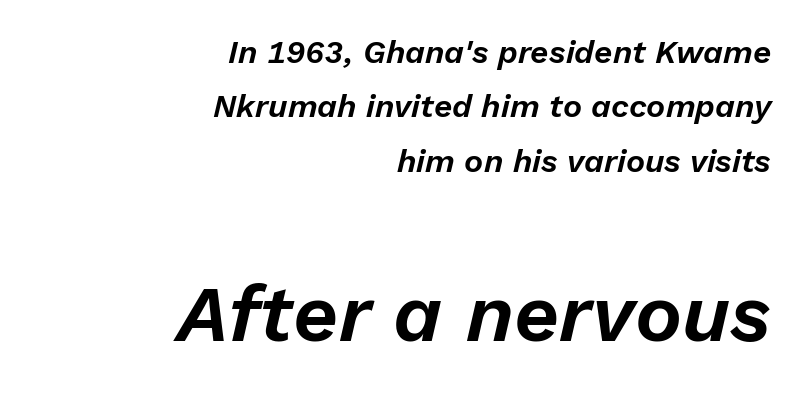
Is this a fixed-width face? No — the glyphs have proportional, varying widths. The passage shown has conventional tracking throughout. The vertical gap from one line to the next is medium. The letters are slanted; this is an italic face.
